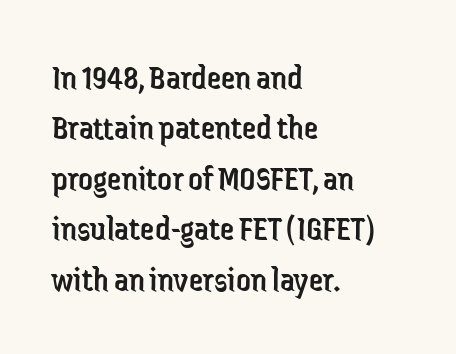
{"serif": "no", "italic": "no", "bold": "no", "weight": "regular", "width": "condensed", "stroke_contrast": "low", "x_height": "medium", "monospaced": "no", "underline": "no", "align": "left", "line_spacing": "normal", "line_spacing_ratio": 1.4, "letter_spacing": "normal", "letter_spacing_em": 0.0, "glyph_px": 36}
